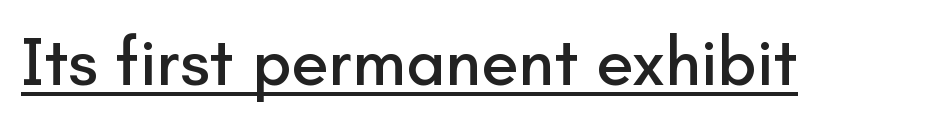
The image shows 68 px sans-serif type, upright; set normal letter spacing, underlined; low stroke contrast and a small x-height.
